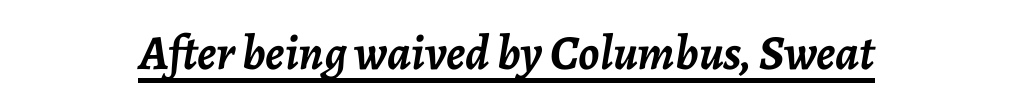
The image shows 49 px semibold type, italic (leaning right); set normal letter spacing, underlined; low stroke contrast and a medium x-height.
